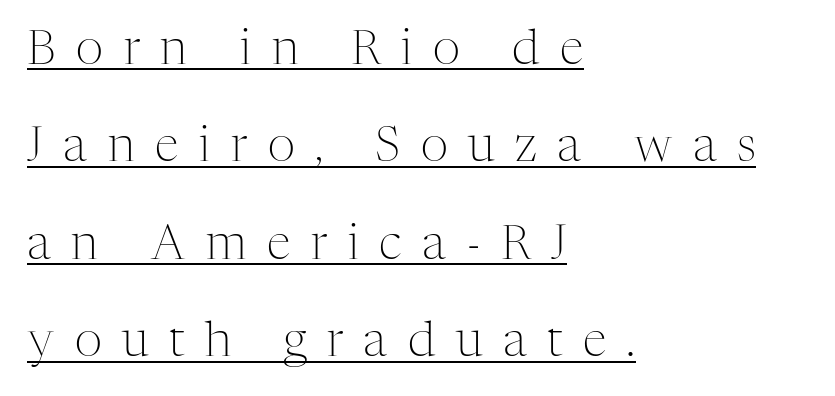
Q: Is the text bold? A: No.
Q: Is the text italic (slanted)? A: No, it is upright.
Q: Is the typeface a serif or a sans-serif typeface? A: Serif.
Q: Is the text underlined? A: Yes.
Q: How is the paragraph aligned? A: Left-aligned.
Q: Is the spacing between letters normal or unusually wide? A: Unusually wide.
Q: Is the spacing between lines tight, normal or loose? A: Loose.
Q: Width (condensed, normal, or wide)? A: Normal.
Q: Stroke contrast? A: Medium.
Q: x-height? A: Medium.
Q: Monospaced? A: No.
